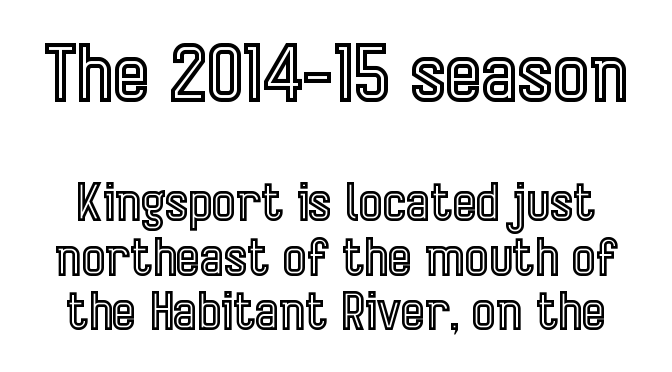
Q: Is the text italic (slanted)? A: No, it is upright.
Q: Is the text underlined? A: No.
Q: Is the spacing between letters normal or unusually wide? A: Normal.
Q: Is the spacing between lines tight, normal or loose? A: Tight.
Q: Which block of text is set in a larger size, the first (top) or the second (bottom)? A: The first (top) one.
Q: Width (condensed, normal, or wide)? A: Condensed.
Q: x-height? A: Medium.
Q: Monospaced? A: No.
